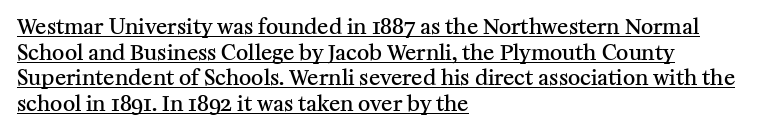
The image shows 21 px text type, upright; set left-aligned, line spacing 1.22x, normal letter spacing, underlined.
